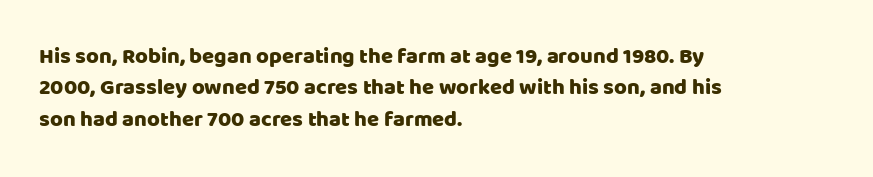
The image shows 22 px text type, upright; set left-aligned, normal line spacing (1.43x), normal letter spacing, not underlined.
